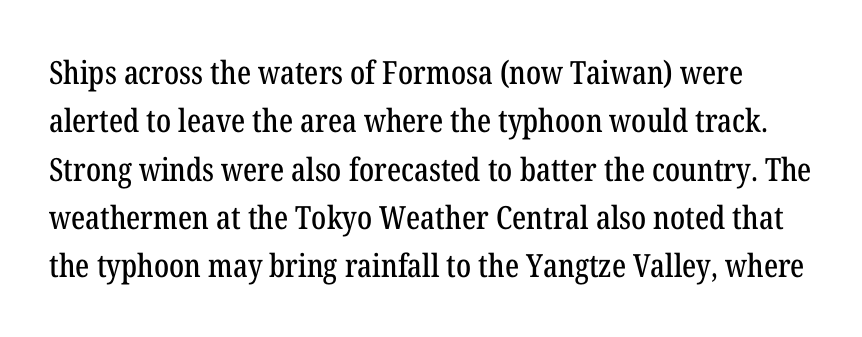
{"serif": "yes", "italic": "no", "width": "condensed", "stroke_contrast": "low", "x_height": "medium", "monospaced": "no", "underline": "no", "line_spacing": "normal", "line_spacing_ratio": 1.51, "letter_spacing": "normal", "letter_spacing_em": 0.0, "glyph_px": 32}
